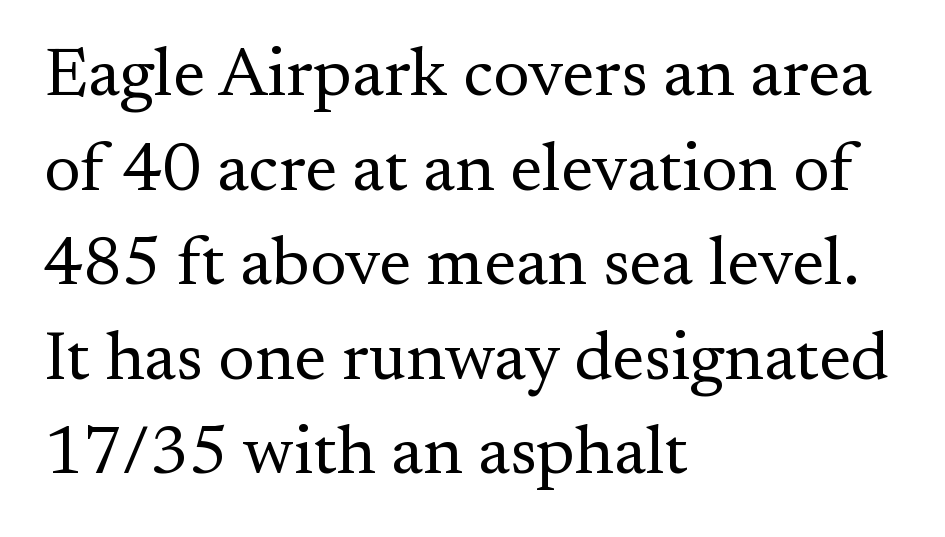
Q: Is the text bold? A: No.
Q: Is the text italic (slanted)? A: No, it is upright.
Q: Is the typeface a serif or a sans-serif typeface? A: Serif.
Q: Is the text underlined? A: No.
Q: How is the paragraph aligned? A: Left-aligned.
Q: Is the spacing between letters normal or unusually wide? A: Normal.
Q: Is the spacing between lines tight, normal or loose? A: Normal.
Q: Width (condensed, normal, or wide)? A: Normal.
Q: Stroke contrast? A: Medium.
Q: x-height? A: Small.
Q: Monospaced? A: No.
